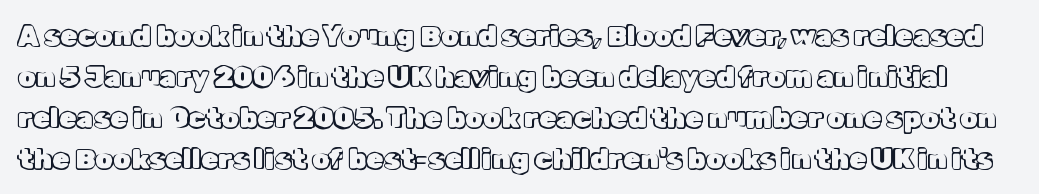
The image shows 28 px text type, upright; set normal line spacing (1.47x), normal letter spacing, not underlined; a medium x-height.
